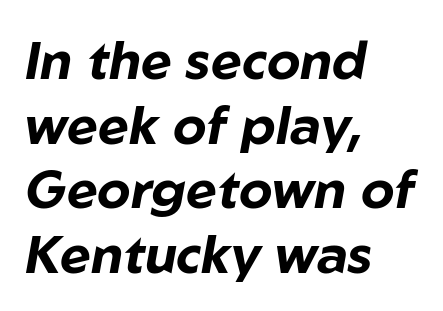
The glyphs look as if they've been sheared to an angle. The baseline area is clear. Is this a fixed-width face? No — the glyphs have proportional, varying widths. Heavy, bold letterforms.
